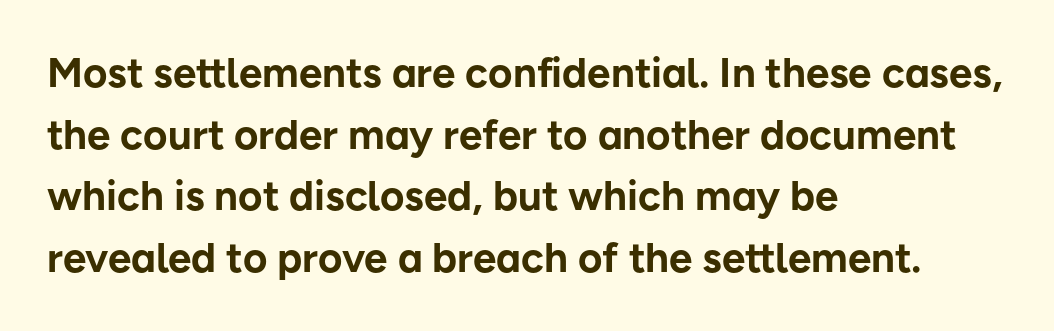
Looks like regular typesetting: each glyph gets only the width it needs. The type sits square on the baseline with zero lean. Classification — sans serif. Type without underlining. The ragged edge is on the right, which tells us the setting is flush left.
